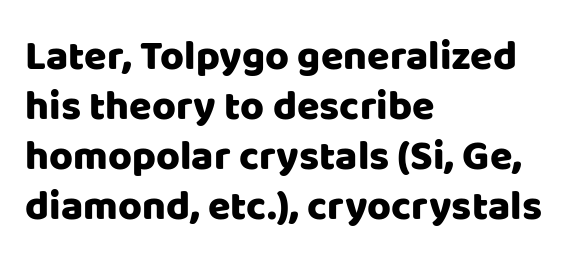
A clean baseline with only descenders dipping below it. Serifs: no, the terminals of the letterforms are clean. The rendering anchors every line to the left-hand side. The face used here is proportionally spaced, like ordinary book or web type. Glyph-to-glyph distance matches everyday printed text. The lettering stays uniformly vertical, giving the passage a roman look.
